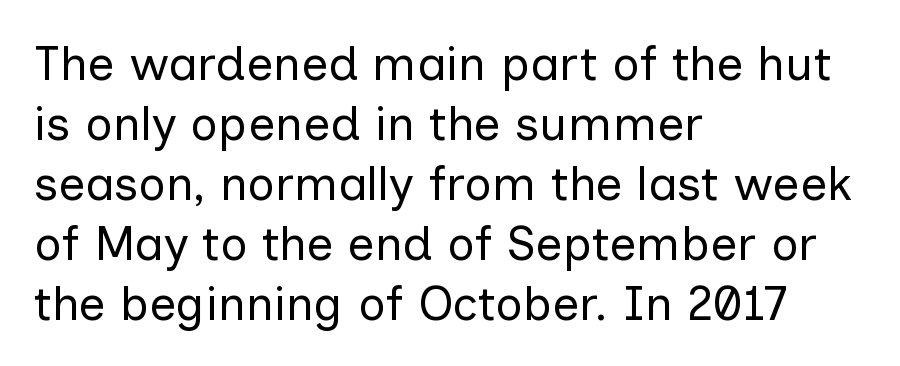
{"serif": "no", "italic": "no", "bold": "no", "weight": "regular", "width": "normal", "stroke_contrast": "low", "x_height": "medium", "monospaced": "no", "underline": "no", "align": "left", "line_spacing": "normal", "line_spacing_ratio": 1.25, "letter_spacing": "normal", "letter_spacing_em": 0.0, "glyph_px": 48}
